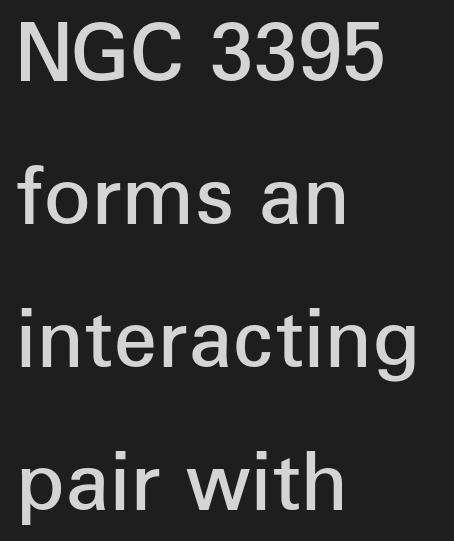
Short note: letters normally spaced. The ragged edge is on the right, which tells us the setting is flush left. The area under the type is left untouched. Nope, not italic — everything's standing straight. To sum up the face: it is a sans, with no serifs. Strokes here are thickened, but only to semibold level.
